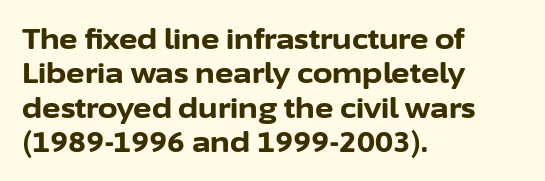
{"serif": "no", "italic": "no", "bold": "yes", "weight": "bold", "width": "normal", "stroke_contrast": "low", "x_height": "medium", "monospaced": "no", "underline": "no", "align": "left", "line_spacing_ratio": 1.23, "letter_spacing": "normal", "letter_spacing_em": 0.0, "glyph_px": 28}
